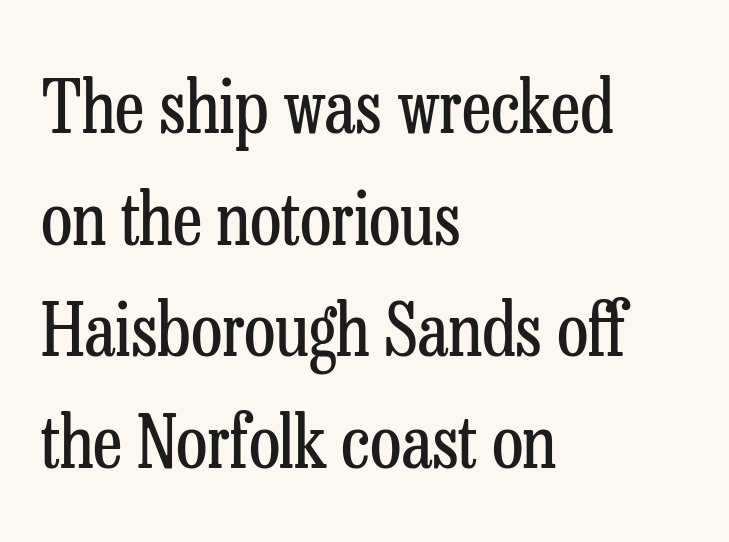
Q: Is the text bold? A: No.
Q: Is the text italic (slanted)? A: No, it is upright.
Q: Is the typeface a serif or a sans-serif typeface? A: Serif.
Q: Is the text underlined? A: No.
Q: How is the paragraph aligned? A: Left-aligned.
Q: Is the spacing between letters normal or unusually wide? A: Normal.
Q: Is the spacing between lines tight, normal or loose? A: Normal.
Q: Width (condensed, normal, or wide)? A: Condensed.
Q: Stroke contrast? A: Low.
Q: x-height? A: Medium.
Q: Monospaced? A: No.
